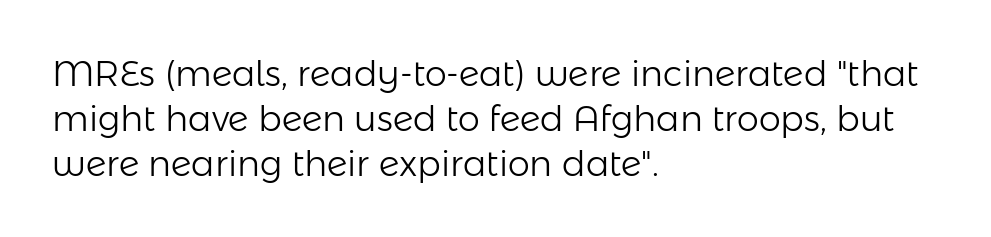
{"serif": "no", "italic": "no", "bold": "no", "weight": "light", "width": "normal", "stroke_contrast": "low", "x_height": "medium", "monospaced": "no", "underline": "no", "align": "left", "line_spacing": "normal", "line_spacing_ratio": 1.28, "letter_spacing": "normal", "letter_spacing_em": 0.0, "glyph_px": 35}
